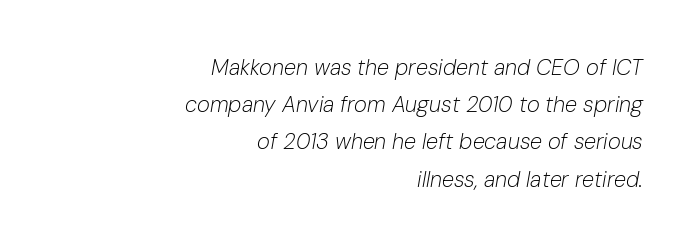
{"italic": "yes", "lean": "right", "slant_degrees": 10, "bold": "no", "underline": "no", "align": "right", "line_spacing": "normal", "line_spacing_ratio": 1.69, "letter_spacing": "normal", "letter_spacing_em": 0.0, "glyph_px": 22}
